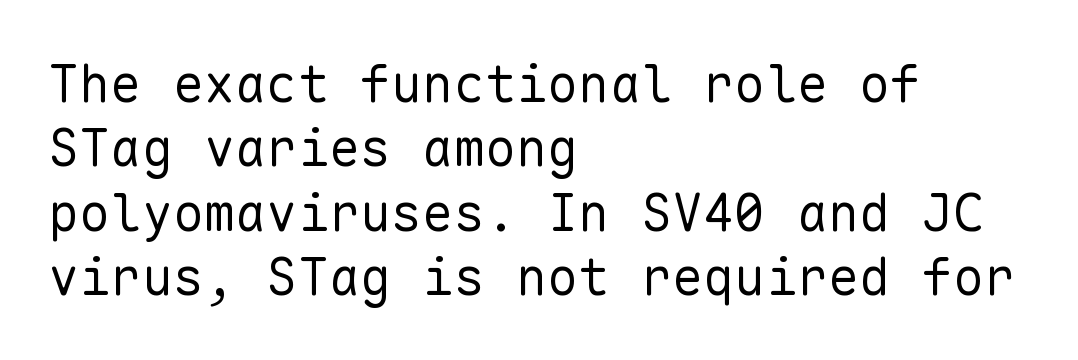
The image shows 52 px regular-weight sans-serif type, upright, monospaced; set left-aligned, line spacing 1.24x, normal letter spacing, not underlined; low stroke contrast and a medium x-height.
